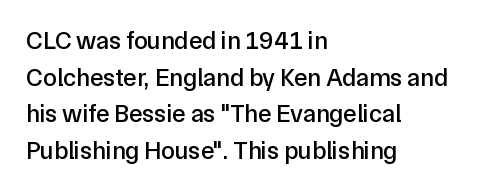
The image shows 25 px text type, upright; set left-aligned, normal line spacing (1.47x), normal letter spacing, not underlined.
